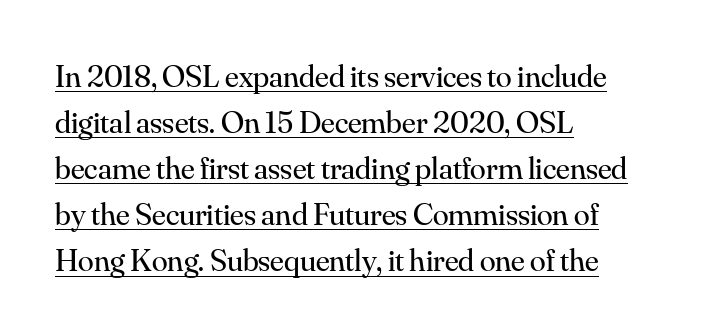
Q: Is the text bold? A: No.
Q: Is the text italic (slanted)? A: No, it is upright.
Q: Is the typeface a serif or a sans-serif typeface? A: Serif.
Q: Is the text underlined? A: Yes.
Q: How is the paragraph aligned? A: Left-aligned.
Q: Is the spacing between letters normal or unusually wide? A: Normal.
Q: Is the spacing between lines tight, normal or loose? A: Normal.
Q: Width (condensed, normal, or wide)? A: Normal.
Q: Stroke contrast? A: Medium.
Q: x-height? A: Small.
Q: Monospaced? A: No.
